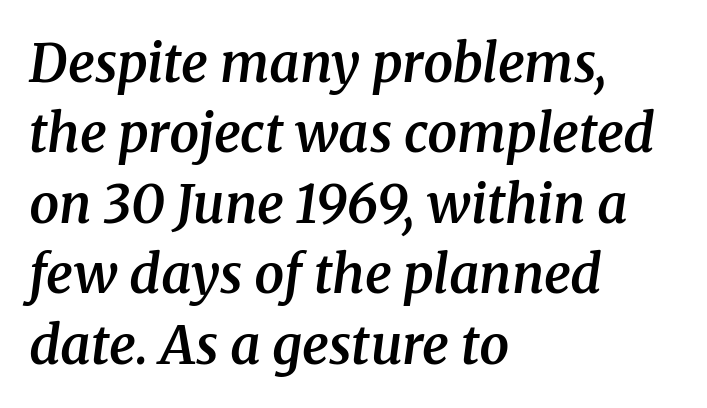
{"serif": "yes", "italic": "yes", "lean": "right", "slant_degrees": 8, "bold": "semi", "weight": "semibold", "width": "normal", "stroke_contrast": "medium", "x_height": "medium", "monospaced": "no", "underline": "no", "align": "left", "line_spacing": "normal", "line_spacing_ratio": 1.33, "letter_spacing": "normal", "letter_spacing_em": 0.0, "glyph_px": 53}
